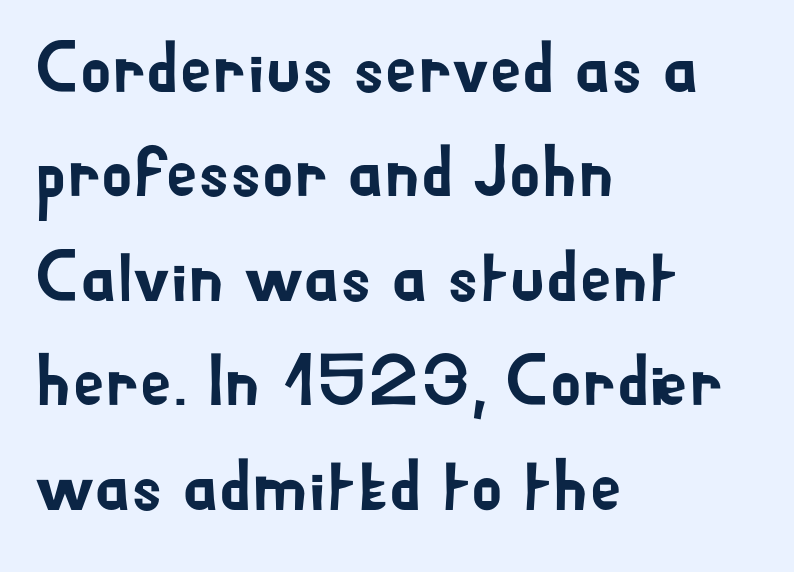
Q: Is the text italic (slanted)? A: No, it is upright.
Q: Is the typeface a serif or a sans-serif typeface? A: Sans-serif.
Q: Is the text underlined? A: No.
Q: How is the paragraph aligned? A: Left-aligned.
Q: Is the spacing between letters normal or unusually wide? A: Normal.
Q: Is the spacing between lines tight, normal or loose? A: Normal.
Q: Width (condensed, normal, or wide)? A: Normal.
Q: Stroke contrast? A: Low.
Q: x-height? A: Small.
Q: Monospaced? A: No.
